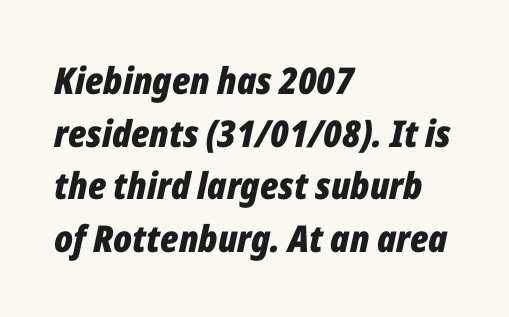
{"italic": "yes", "lean": "right", "slant_degrees": 12, "bold": "yes", "weight": "bold", "width": "condensed", "stroke_contrast": "low", "x_height": "medium", "monospaced": "no", "underline": "no", "align": "left", "line_spacing": "normal", "line_spacing_ratio": 1.42, "letter_spacing": "normal", "letter_spacing_em": 0.0, "glyph_px": 37}
